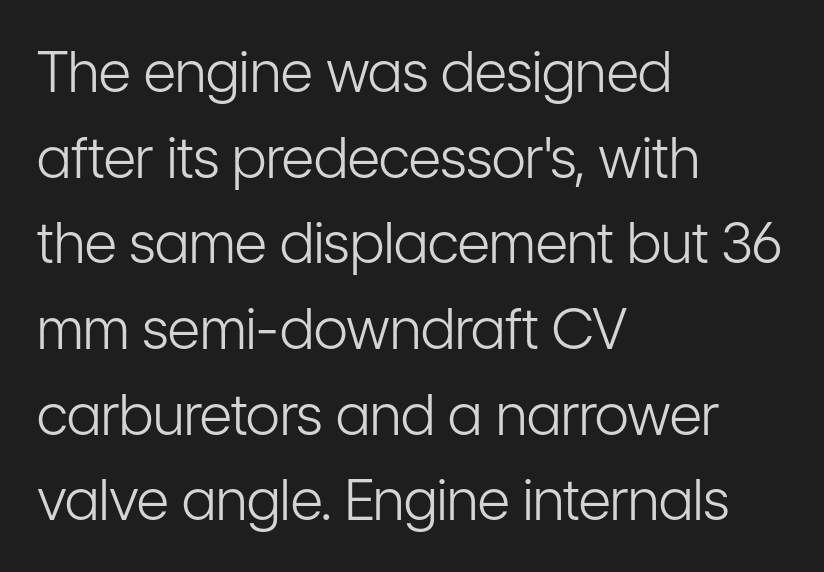
Evenly set lines give the paragraph a standard silhouette. A bare baseline throughout the passage. Weight class: somewhere from thin through regular. The typography opts for an upright posture over an oblique one.
